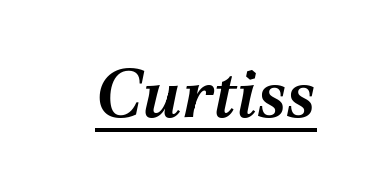
{"serif": "yes", "italic": "yes", "lean": "right", "slant_degrees": 12, "bold": "semi", "weight": "semibold", "width": "normal", "stroke_contrast": "medium", "x_height": "medium", "monospaced": "no", "underline": "yes", "letter_spacing": "normal", "letter_spacing_em": 0.0, "glyph_px": 67}
